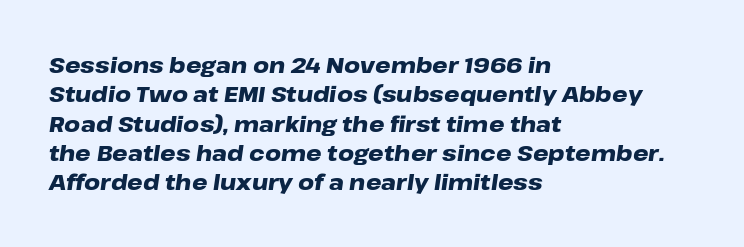
The image shows 22 px bold type, italic (leaning right); set left-aligned, normal line spacing (1.33x), normal letter spacing, not underlined.
